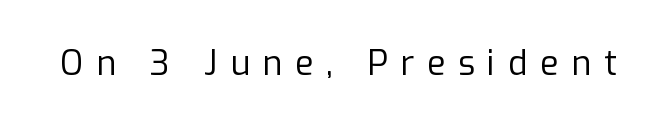
Q: Is the text bold? A: No.
Q: Is the text italic (slanted)? A: No, it is upright.
Q: Is the typeface a serif or a sans-serif typeface? A: Sans-serif.
Q: Is the text underlined? A: No.
Q: Is the spacing between letters normal or unusually wide? A: Unusually wide.
Q: Width (condensed, normal, or wide)? A: Normal.
Q: Stroke contrast? A: Low.
Q: x-height? A: Medium.
Q: Monospaced? A: No.
